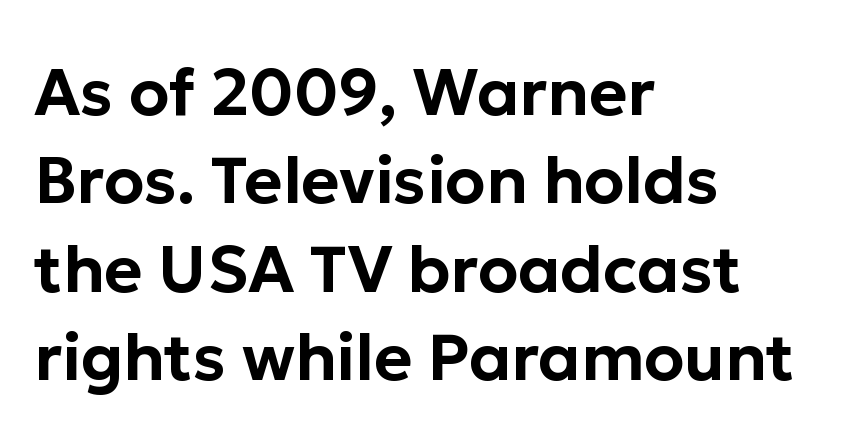
Q: Is the text italic (slanted)? A: No, it is upright.
Q: Is the typeface a serif or a sans-serif typeface? A: Sans-serif.
Q: Is the text underlined? A: No.
Q: How is the paragraph aligned? A: Left-aligned.
Q: Is the spacing between letters normal or unusually wide? A: Normal.
Q: Is the spacing between lines tight, normal or loose? A: Normal.
Q: Width (condensed, normal, or wide)? A: Normal.
Q: Stroke contrast? A: Low.
Q: x-height? A: Medium.
Q: Monospaced? A: No.
